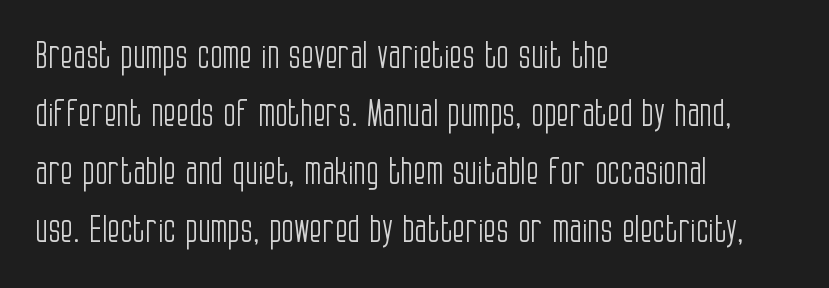
Q: Is the text bold? A: No.
Q: Is the text italic (slanted)? A: No, it is upright.
Q: Is the typeface a serif or a sans-serif typeface? A: Sans-serif.
Q: Is the text underlined? A: No.
Q: How is the paragraph aligned? A: Left-aligned.
Q: Is the spacing between letters normal or unusually wide? A: Normal.
Q: Is the spacing between lines tight, normal or loose? A: Normal.
Q: Width (condensed, normal, or wide)? A: Condensed.
Q: Stroke contrast? A: Low.
Q: x-height? A: Large.
Q: Monospaced? A: No.
